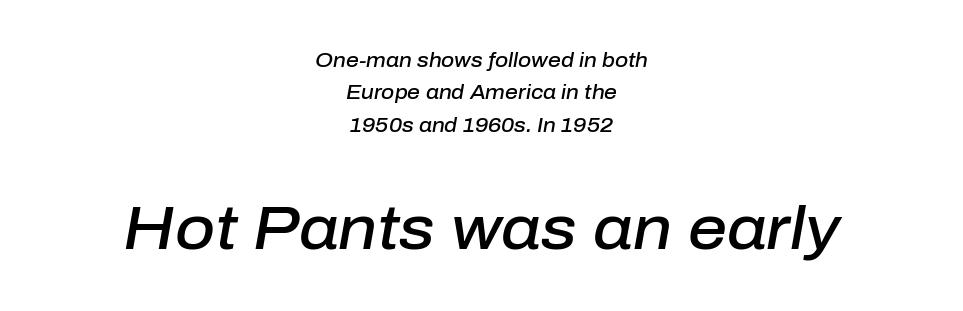
{"italic": "yes", "lean": "right", "slant_degrees": 10, "bold": "semi", "weight": "semibold", "width": "normal", "stroke_contrast": "low", "x_height": "medium", "monospaced": "no", "underline": "no", "align": "center", "line_spacing": "normal", "line_spacing_ratio": 1.62, "letter_spacing": "normal", "letter_spacing_em": 0.0, "larger_block": "second", "size_ratio": 3.05, "glyph_px": 61}
